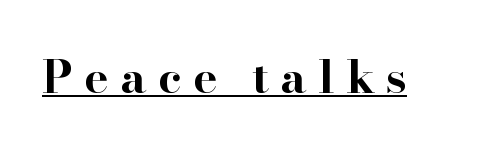
{"serif": "yes", "italic": "no", "bold": "yes", "weight": "bold", "width": "wide", "stroke_contrast": "high", "x_height": "small", "monospaced": "no", "underline": "yes", "letter_spacing": "wide", "letter_spacing_em": 0.26, "glyph_px": 45}
